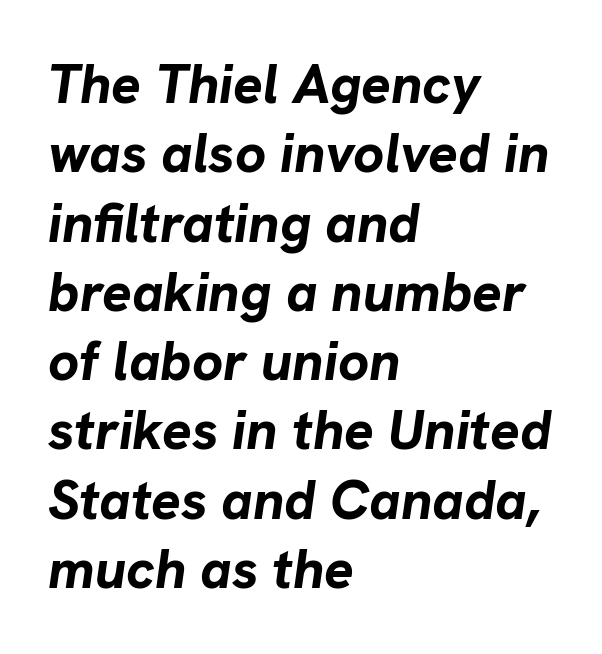
The image shows 55 px bold type, italic (leaning right); set left-aligned, normal line spacing (1.26x), normal letter spacing, not underlined; low stroke contrast and a medium x-height.
